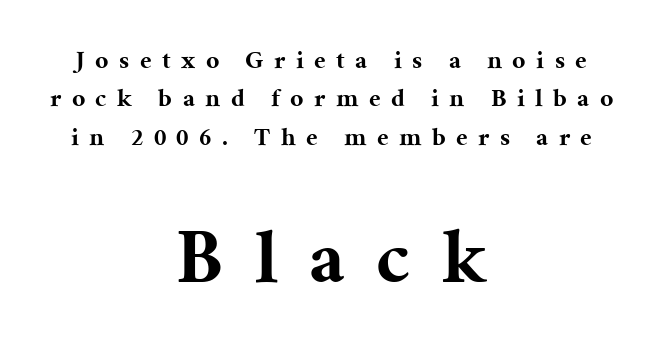
This sample uses a serif face. Note the varied advance widths — an 'i' is clearly narrower than an 'm'. The letterforms stand isolated, each surrounded by extra space. Alignment: centered. Students, observe: this is what conventionally led text looks like. The strokes are fattened all the way to bold.
